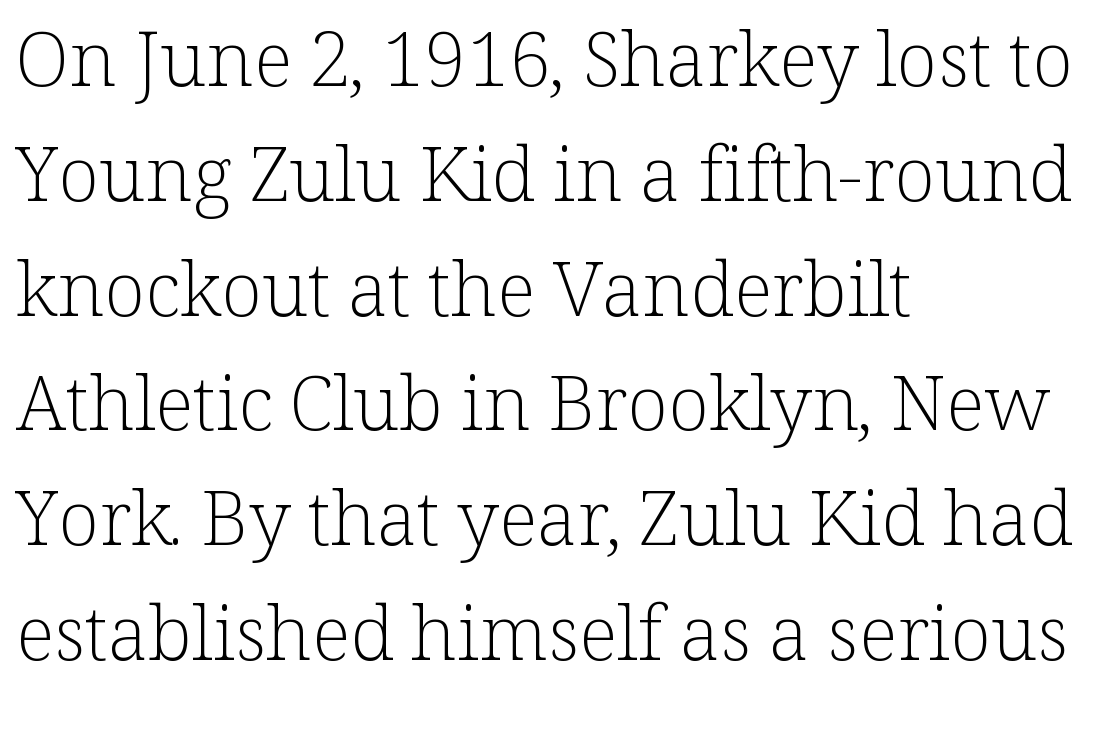
Left-aligned paragraph, ragged on the right. Heaviness? Minimal to ordinary, like unemphasized prose. Yep, those are serifs on the letters. The rows are spaced the way most documents space them. The axis of the letterforms is exactly vertical.
